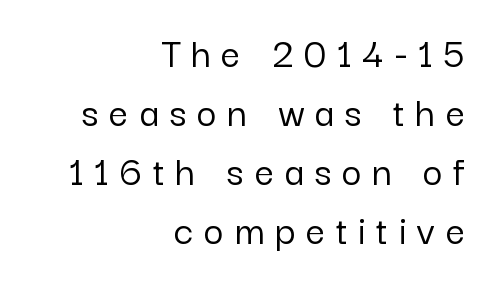
{"serif": "no", "italic": "no", "width": "normal", "stroke_contrast": "low", "x_height": "medium", "monospaced": "no", "underline": "no", "align": "right", "line_spacing": "normal", "line_spacing_ratio": 1.37, "letter_spacing": "wide", "letter_spacing_em": 0.25, "glyph_px": 43}
